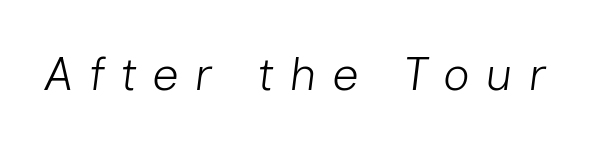
Character widths vary here, with narrow letters taking less room than wide ones. Letters rest on an invisible, unmarked baseline. Summary of weight: not heavy and not bold. How are the letters spaced? Widely, with obvious added tracking.
